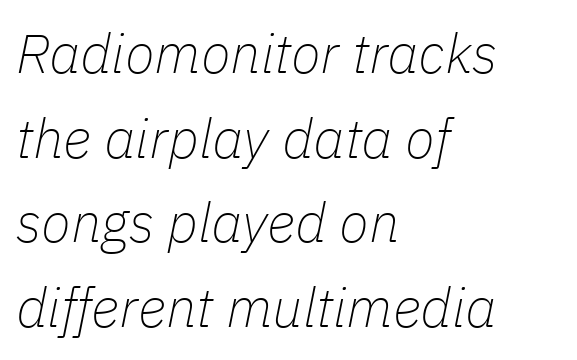
Horizontal bands of white between lines are of average thickness. Stems here are at most as thick as an everyday book face. Type without underlining. Each line starts at the same left margin while the right side varies. Designer's note — italics engaged. The horizontal fit of the characters is conventional and even.
